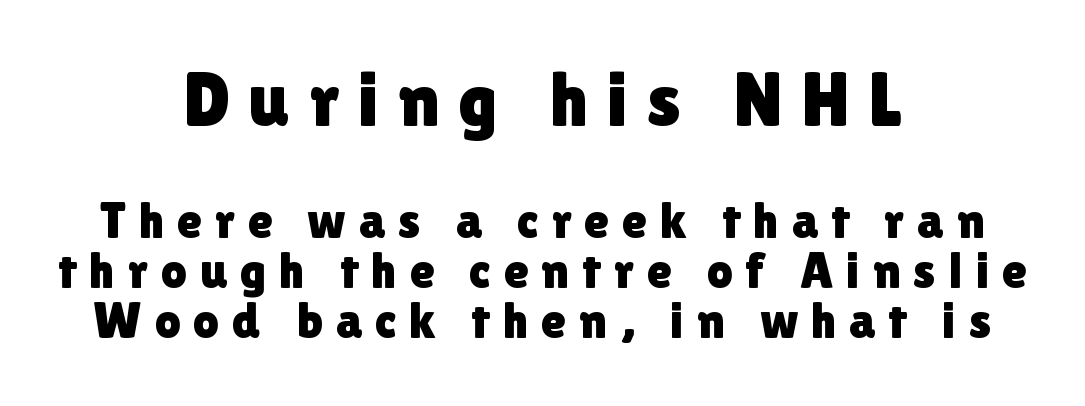
The image shows 76 px sans-serif type, upright; set centered, tight line spacing (0.98x), unusually wide letter spacing (+0.25 em), not underlined; the first (top) block is 1.49x larger; low stroke contrast and a medium x-height.
